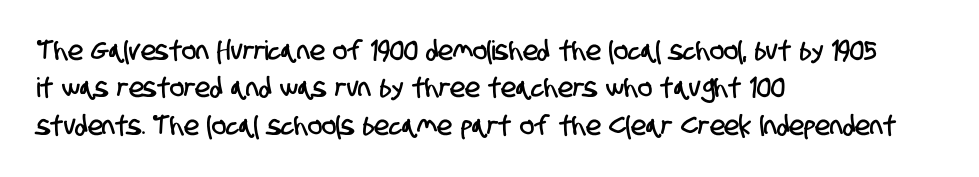
Q: Is the text underlined? A: No.
Q: How is the paragraph aligned? A: Left-aligned.
Q: Is the spacing between letters normal or unusually wide? A: Normal.
Q: Is the spacing between lines tight, normal or loose? A: Normal.
